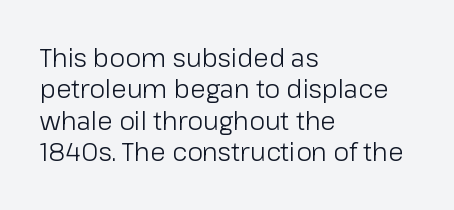
{"italic": "no", "bold": "no", "underline": "no", "align": "left", "line_spacing": "normal", "line_spacing_ratio": 1.26, "letter_spacing": "normal", "letter_spacing_em": 0.0, "glyph_px": 25}
